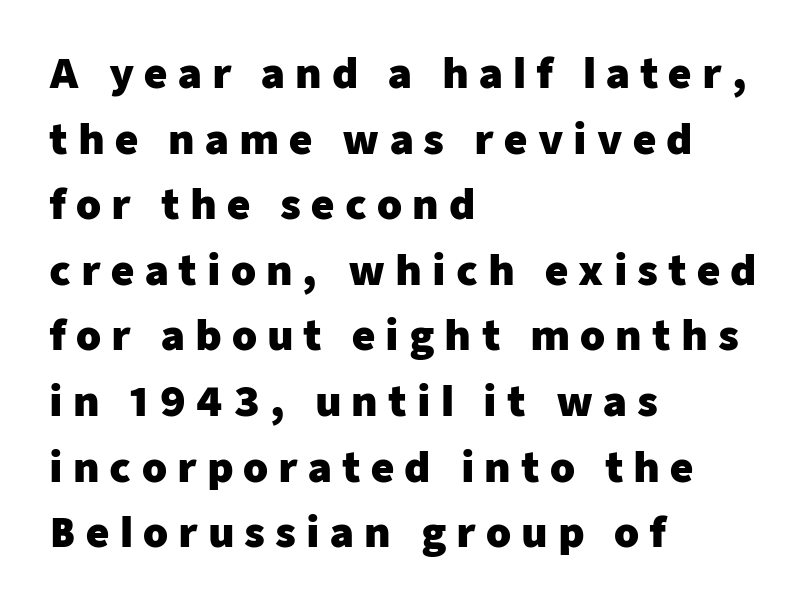
{"serif": "no", "italic": "no", "bold": "yes", "weight": "heavy", "width": "normal", "stroke_contrast": "low", "x_height": "medium", "monospaced": "no", "underline": "no", "align": "left", "line_spacing": "normal", "line_spacing_ratio": 1.64, "letter_spacing": "wide", "letter_spacing_em": 0.25, "glyph_px": 40}
